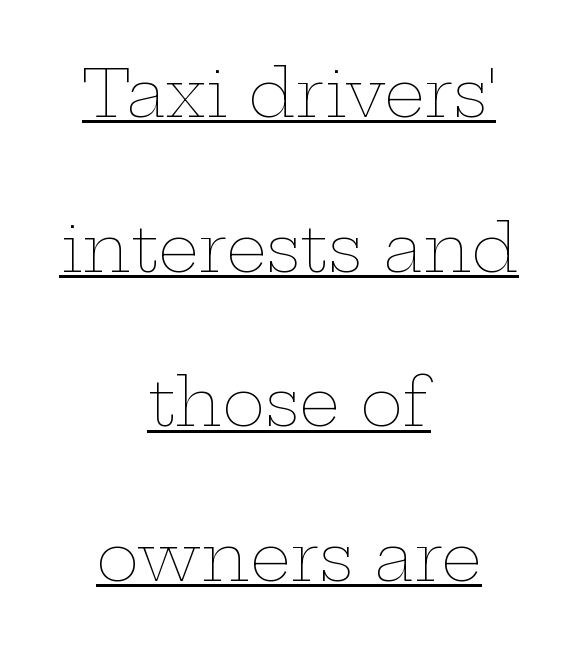
The image shows 65 px thin, wide type, upright; set centered, loose line spacing (2.38x), normal letter spacing, underlined; low stroke contrast and a medium x-height.
